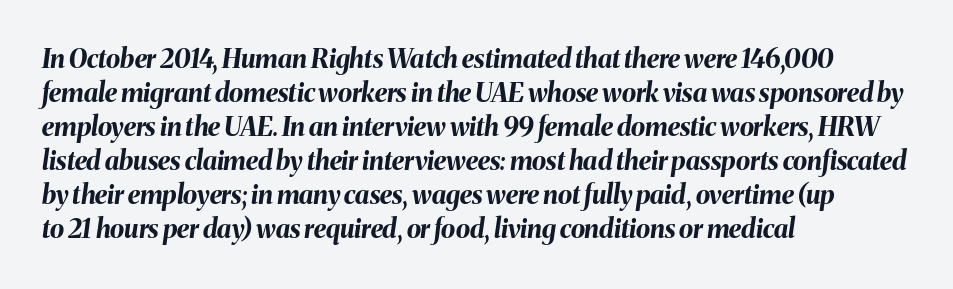
Q: Is the text bold? A: Yes.
Q: Is the text italic (slanted)? A: Yes, it leans right by about 8 degrees.
Q: Is the text underlined? A: No.
Q: How is the paragraph aligned? A: Left-aligned.
Q: Is the spacing between letters normal or unusually wide? A: Normal.
Q: Is the spacing between lines tight, normal or loose? A: Normal.
